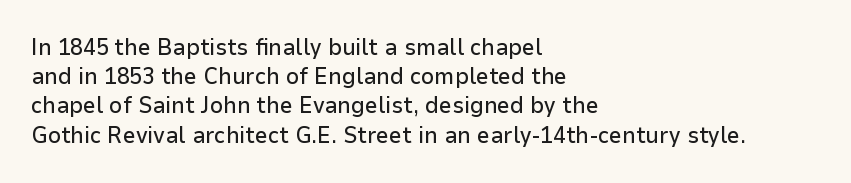
Interline gaps are of average width in this sample. Short note: letters normally spaced. Posture: vertical. The strip under each line holds only bare page. Which margin do the lines hug? The left one — the right edge is uneven.
